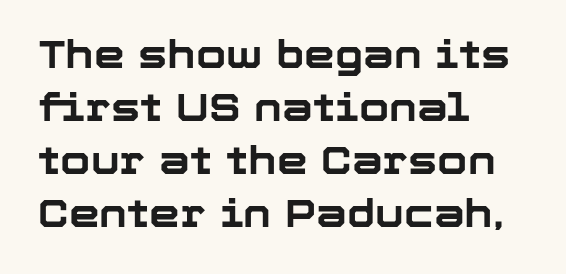
The image shows 39 px bold sans-serif type, upright; set left-aligned, normal line spacing (1.36x), normal letter spacing, not underlined; low stroke contrast and a medium x-height.
